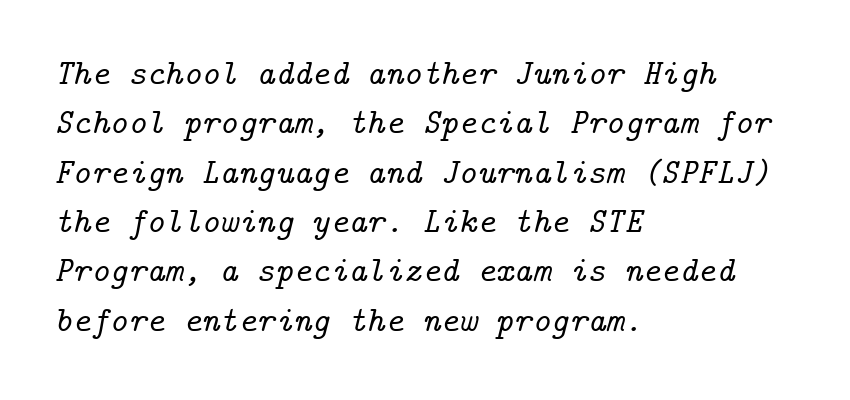
Q: Is the text italic (slanted)? A: Yes, it leans right by about 14 degrees.
Q: Is the typeface a serif or a sans-serif typeface? A: Serif.
Q: Is the text underlined? A: No.
Q: How is the paragraph aligned? A: Left-aligned.
Q: Is the spacing between letters normal or unusually wide? A: Normal.
Q: Is the spacing between lines tight, normal or loose? A: Normal.
Q: Width (condensed, normal, or wide)? A: Normal.
Q: Stroke contrast? A: Low.
Q: x-height? A: Medium.
